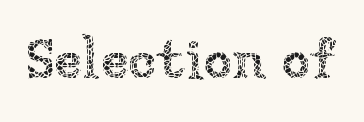
Q: Is the text bold? A: No.
Q: Is the text italic (slanted)? A: No, it is upright.
Q: Is the text underlined? A: No.
Q: Is the spacing between letters normal or unusually wide? A: Normal.
Q: Width (condensed, normal, or wide)? A: Normal.
Q: Stroke contrast? A: Low.
Q: x-height? A: Medium.
Q: Monospaced? A: No.
